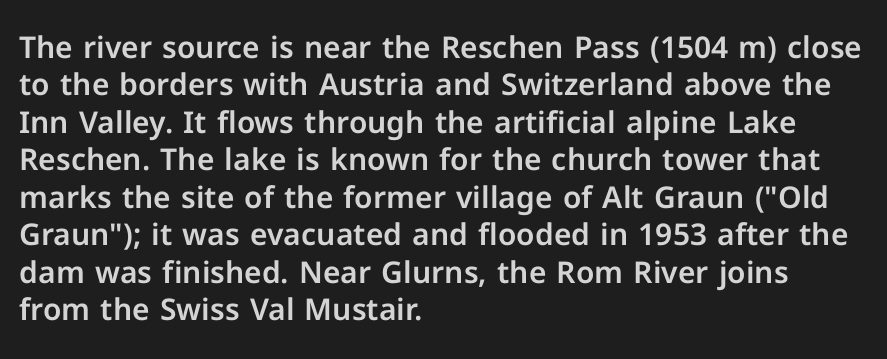
The image shows 30 px sans-serif type, upright; set left-aligned, normal line spacing (1.25x), normal letter spacing, not underlined; low stroke contrast and a medium x-height.
